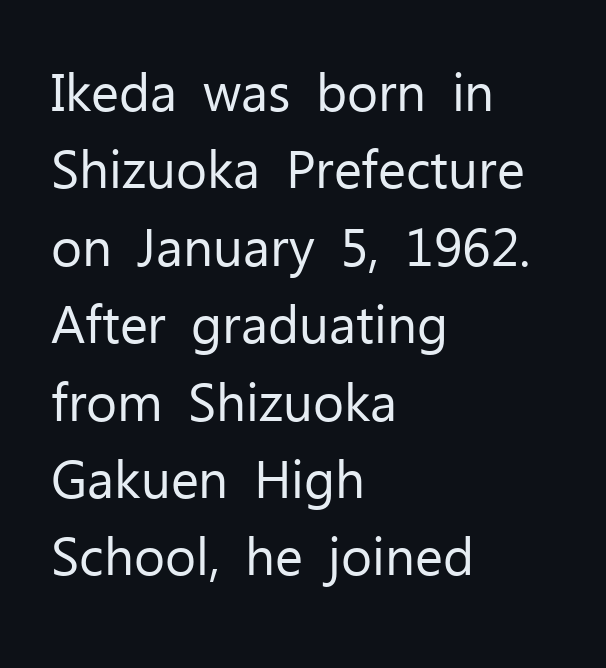
The baseline area is clear. The passage shown is typeset with a sans-serif family. The passage shown is not bold in any degree. These lines are rendered in a variable-pitch font. A classic flush-left, rag-right setting is used for this passage.
